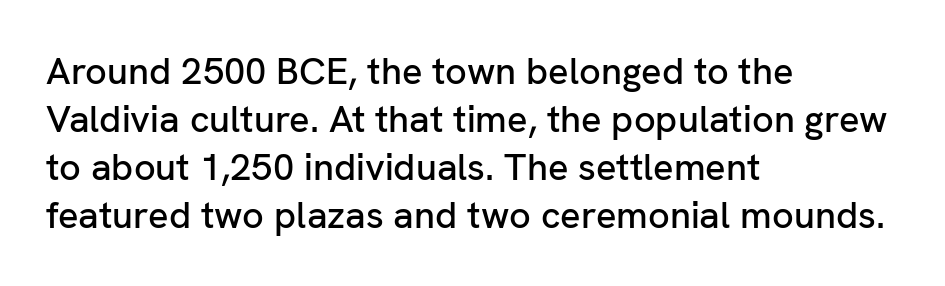
The image shows 38 px sans-serif type, upright; set left-aligned, normal line spacing (1.26x), normal letter spacing, not underlined; low stroke contrast and a medium x-height.
